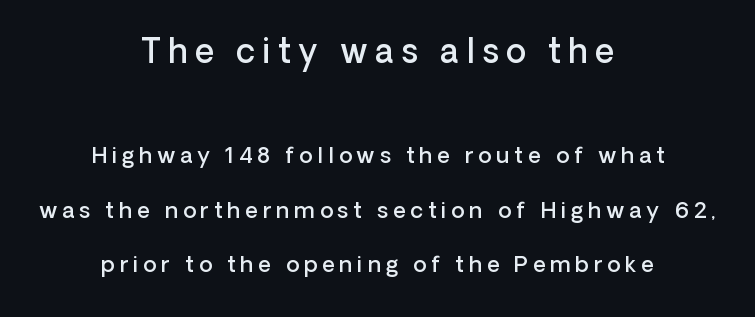
The lines in this sample share a center point and differ in where they start and stop. The composition opens big and finishes small. The lines are spread far apart with generous leading. Look at the stroke-to-counter ratio: somewhat heavy, a semibold. The passage shown is typed in a proportional face where columns would drift.
